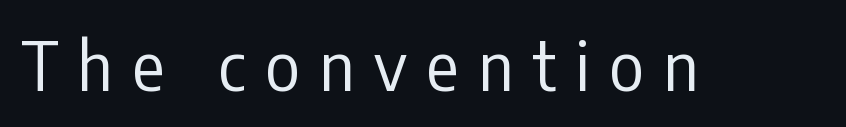
Glance below the letters and you will spot only blank space. Stem width sits at or under what a default text font uses. Character widths vary here, with narrow letters taking less room than wide ones. The gaps between neighbouring characters are conspicuously large.
